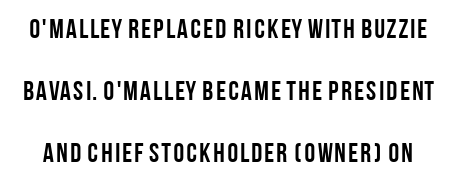
{"italic": "no", "bold": "yes", "underline": "no", "line_spacing": "loose", "line_spacing_ratio": 2.3, "letter_spacing": "normal", "letter_spacing_em": 0.0, "glyph_px": 27}
